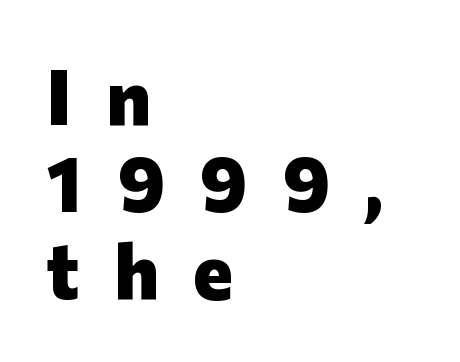
{"serif": "no", "italic": "no", "bold": "yes", "weight": "heavy", "width": "normal", "stroke_contrast": "low", "x_height": "medium", "monospaced": "no", "underline": "no", "align": "left", "line_spacing": "tight", "line_spacing_ratio": 1.13, "letter_spacing": "wide", "letter_spacing_em": 0.45, "glyph_px": 77}
